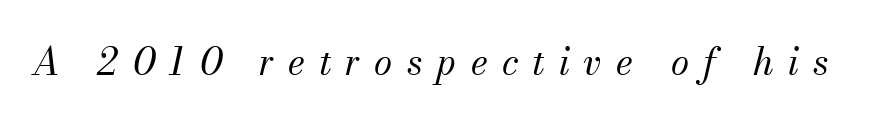
Q: Is the text bold? A: No.
Q: Is the text italic (slanted)? A: Yes, it leans right by about 13 degrees.
Q: Is the typeface a serif or a sans-serif typeface? A: Serif.
Q: Is the text underlined? A: No.
Q: Is the spacing between letters normal or unusually wide? A: Unusually wide.
Q: Width (condensed, normal, or wide)? A: Normal.
Q: Stroke contrast? A: Medium.
Q: x-height? A: Small.
Q: Monospaced? A: No.
